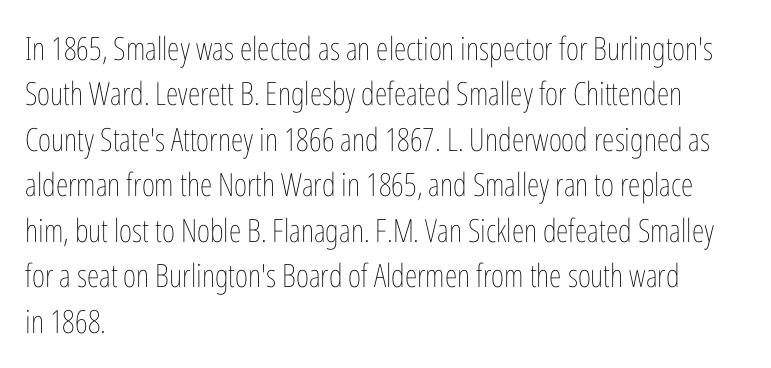
Clear beneath every line of the passage. Italic: no, the glyphs are upright roman. Vertically, the passage feels balanced, rows spaced as you'd expect. Think of a printed novel: that variable character pitch is what you see here. Nobody touched the tracking dial on this one.
